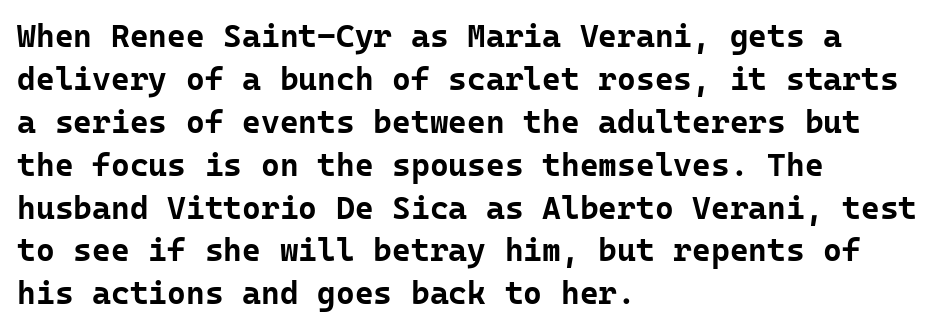
Typeset ragged right — the left edge is the straight one. A typesetter would call this monospace, since all characters share one set width. A sans-serif font was chosen for this passage. Spacing between characters is what you'd get straight out of the box.
